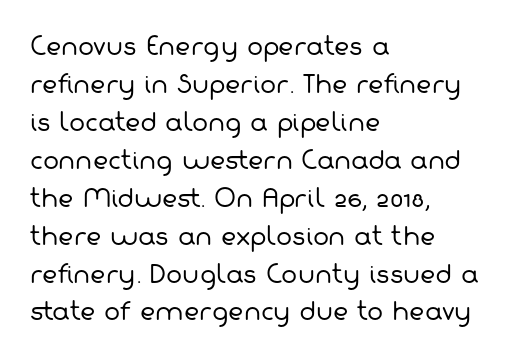
Q: Is the text bold? A: No.
Q: Is the text underlined? A: No.
Q: How is the paragraph aligned? A: Left-aligned.
Q: Is the spacing between letters normal or unusually wide? A: Normal.
Q: Is the spacing between lines tight, normal or loose? A: Normal.
